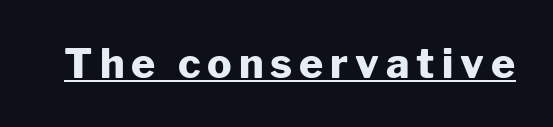
These lines are rendered in a variable-pitch font. In terms of posture, this sample is upright. The specimen includes a rule beneath the text block's lines. Chunky letters — that's bold for sure. A typesetter would label this face a sans.
